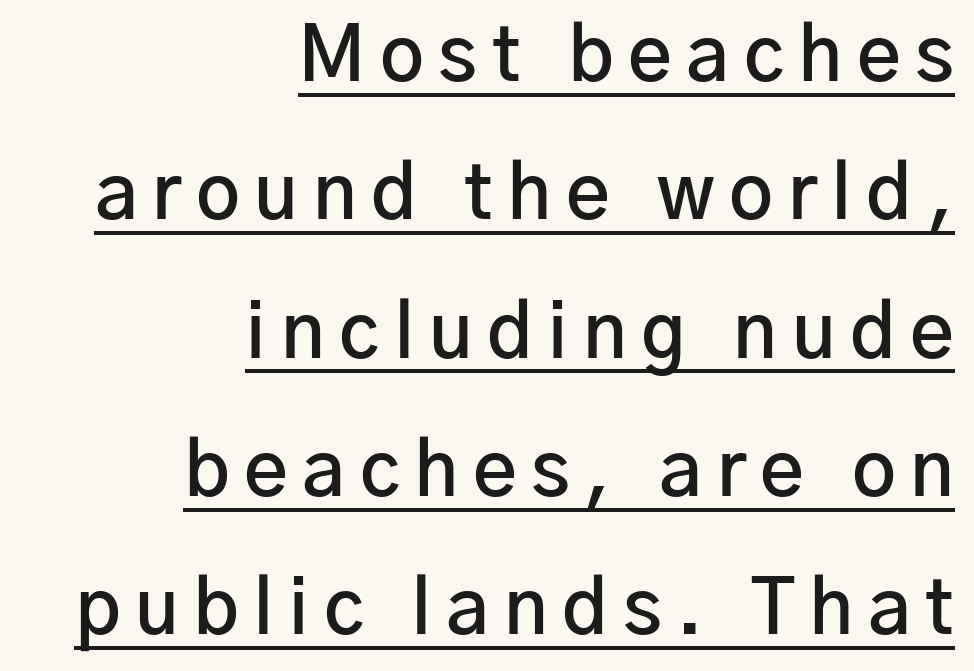
Q: Is the text bold? A: Semi-bold.
Q: Is the text italic (slanted)? A: No, it is upright.
Q: Is the typeface a serif or a sans-serif typeface? A: Sans-serif.
Q: Is the text underlined? A: Yes.
Q: How is the paragraph aligned? A: Right-aligned.
Q: Width (condensed, normal, or wide)? A: Normal.
Q: Stroke contrast? A: Low.
Q: x-height? A: Medium.
Q: Monospaced? A: No.
